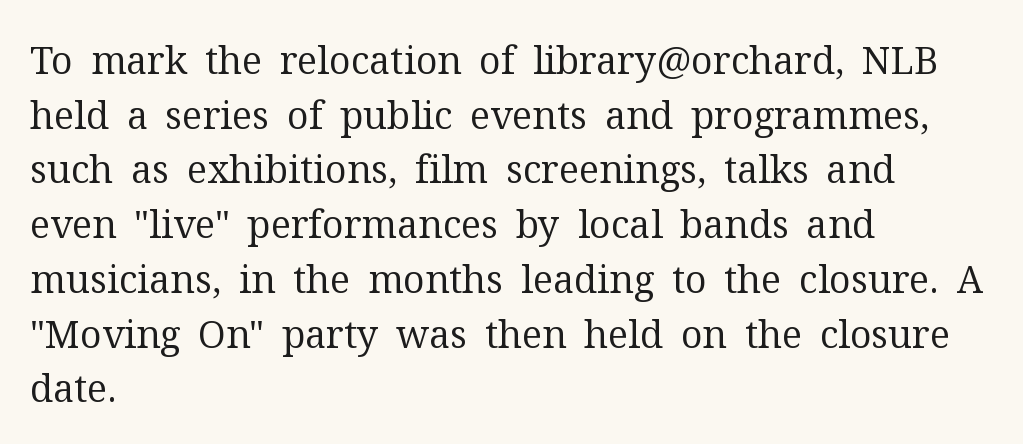
{"serif": "yes", "italic": "no", "bold": "no", "weight": "regular", "width": "normal", "stroke_contrast": "medium", "x_height": "medium", "monospaced": "no", "underline": "no", "align": "left", "line_spacing": "normal", "line_spacing_ratio": 1.44, "letter_spacing": "normal", "letter_spacing_em": 0.0, "glyph_px": 38}
